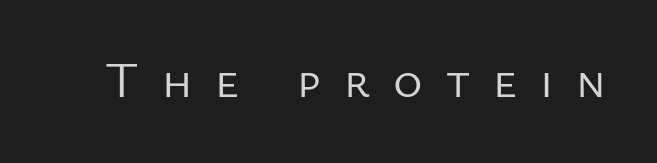
{"serif": "no", "italic": "no", "bold": "no", "weight": "regular", "width": "normal", "stroke_contrast": "low", "x_height": "medium", "monospaced": "no", "underline": "no", "letter_spacing": "wide", "letter_spacing_em": 0.46, "glyph_px": 50}
